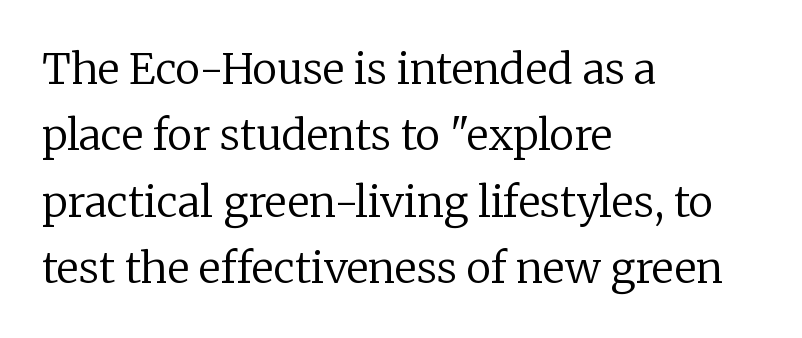
The image shows 42 px regular-weight serif type, upright; set left-aligned, normal line spacing (1.58x), normal letter spacing, not underlined; low stroke contrast and a medium x-height.
